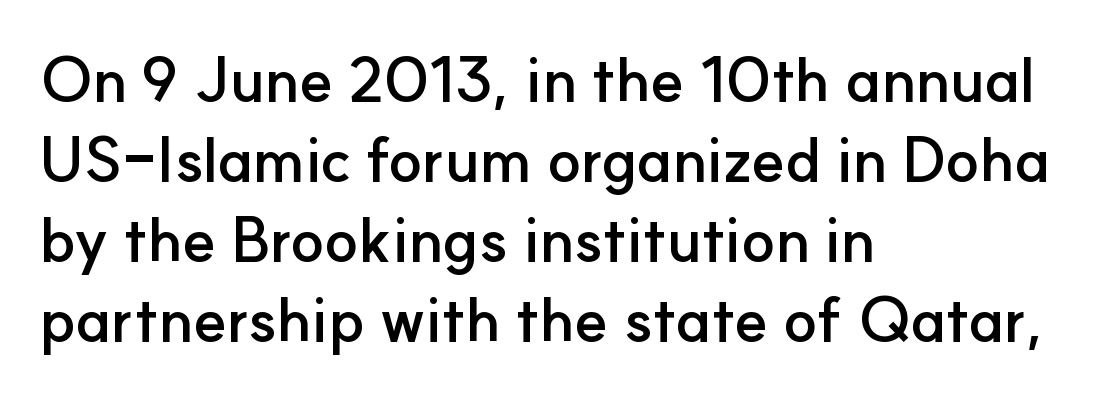
The image shows 62 px semibold sans-serif type, upright; set left-aligned, normal line spacing (1.29x), normal letter spacing, not underlined; low stroke contrast and a small x-height.
